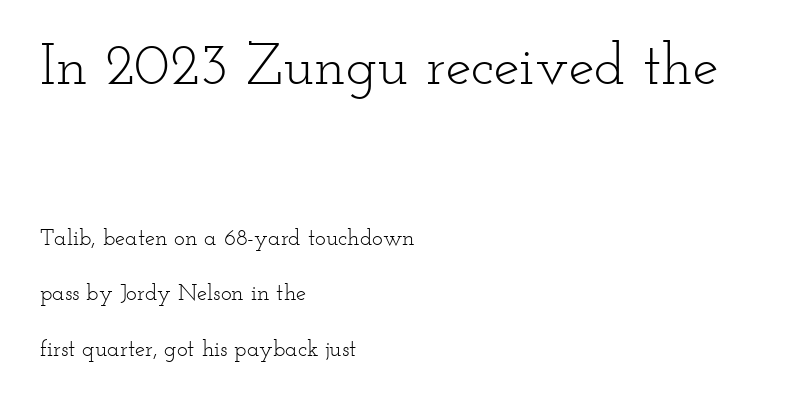
The strokes are not fattened; the text isn't bold. Honestly, the letter spacing is just normal — you wouldn't notice it. Looks like regular typesetting: each glyph gets only the width it needs. The compositor pushed each line to the left boundary. The first block has been scaled up relative to the second. Successive baselines arrive slowly, with a big drop between each.
